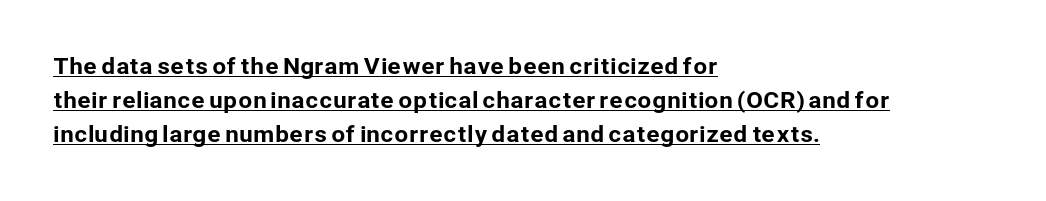
The image shows 22 px text type, upright; set left-aligned, normal line spacing (1.54x), normal letter spacing, underlined.
